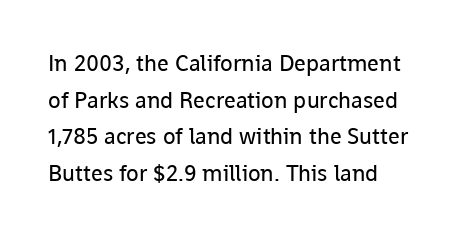
{"italic": "no", "bold": "no", "underline": "no", "align": "left", "line_spacing": "normal", "line_spacing_ratio": 1.59, "letter_spacing": "normal", "letter_spacing_em": 0.0, "glyph_px": 23}
